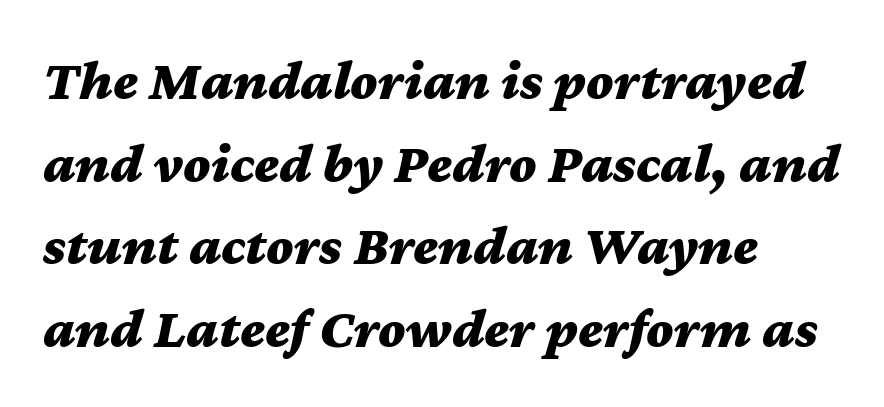
The letters are slanted; this is an italic face. Each word holds together tightly as a unit, with standard inter-letter gaps. Caption: multi-line text, flush left, ragged right. Clear beneath every line of the passage. Typesetter's note: full bold, strokes at maximum text heaviness. Each letter keeps its own natural width here, so spacing adapts to shape.
